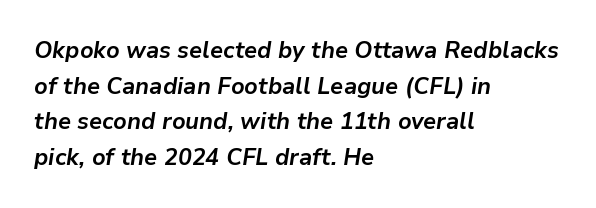
{"italic": "yes", "lean": "right", "slant_degrees": 9, "bold": "yes", "underline": "no", "align": "left", "line_spacing": "normal", "line_spacing_ratio": 1.55, "letter_spacing": "normal", "letter_spacing_em": 0.0, "glyph_px": 23}
